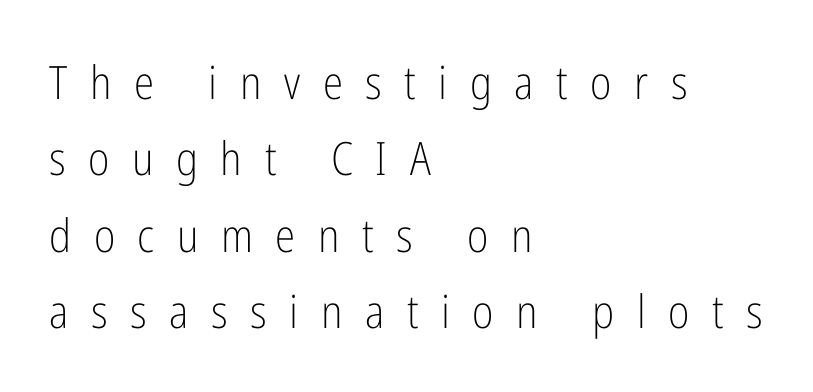
The image shows 46 px light, condensed sans-serif type, upright; set left-aligned, normal line spacing (1.66x), unusually wide letter spacing (+0.49 em), not underlined; low stroke contrast and a medium x-height.
